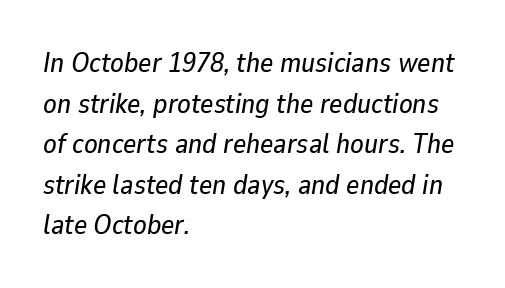
{"italic": "yes", "lean": "right", "slant_degrees": 9, "width": "normal", "stroke_contrast": "low", "x_height": "medium", "monospaced": "no", "underline": "no", "align": "left", "line_spacing": "normal", "line_spacing_ratio": 1.45, "letter_spacing": "normal", "letter_spacing_em": 0.0, "glyph_px": 28}
